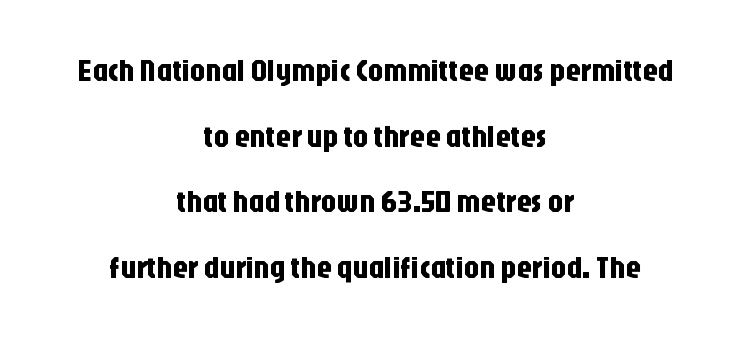
{"serif": "no", "italic": "no", "width": "condensed", "stroke_contrast": "low", "x_height": "large", "monospaced": "no", "underline": "no", "align": "center", "line_spacing": "loose", "line_spacing_ratio": 2.12, "letter_spacing": "normal", "letter_spacing_em": 0.0, "glyph_px": 31}
